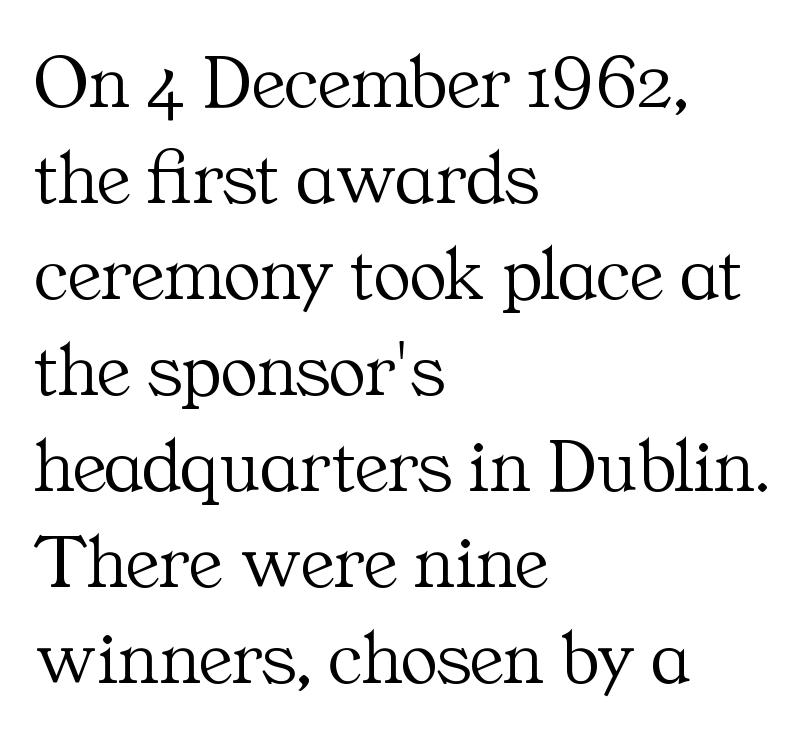
{"serif": "yes", "italic": "no", "bold": "no", "weight": "light", "width": "normal", "stroke_contrast": "medium", "x_height": "medium", "monospaced": "no", "underline": "no", "align": "left", "line_spacing_ratio": 1.23, "letter_spacing": "normal", "letter_spacing_em": 0.0, "glyph_px": 78}
